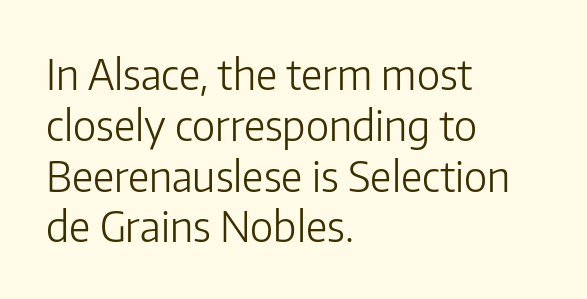
The image shows 42 px light sans-serif type, upright; set left-aligned, line spacing 1.21x, normal letter spacing, not underlined; low stroke contrast and a medium x-height.
